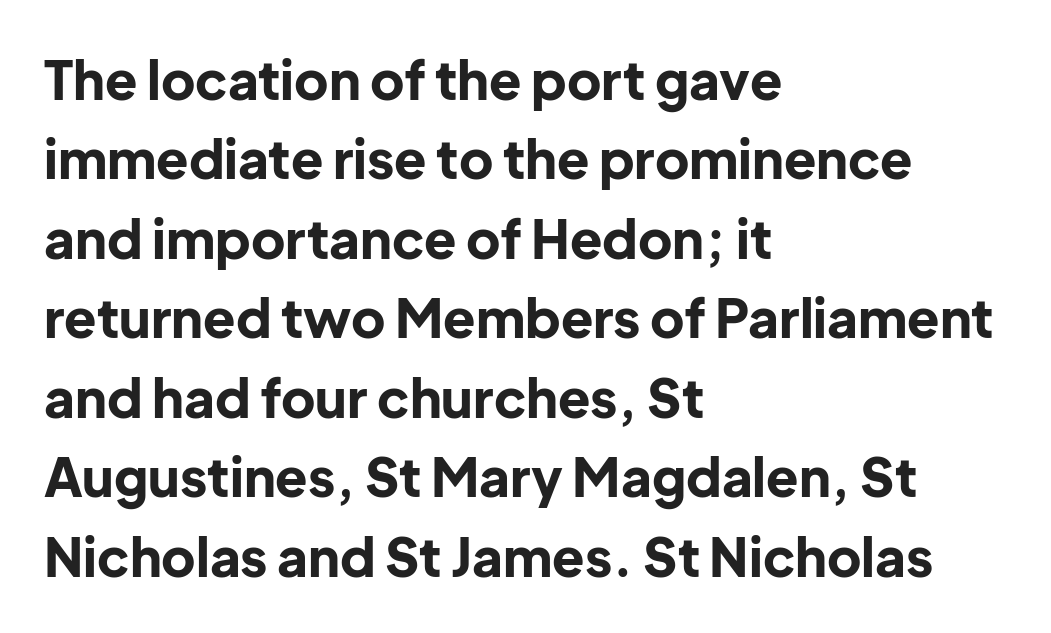
Font category for this specimen: sans-serif. The font's upright variant was chosen for this text. Students, observe: this is what conventionally led text looks like. These lines keep a tight, regular rhythm from letter to letter. Rule under the text: the space is simply empty. I'd describe the lettering as bold — thick and assertive.
